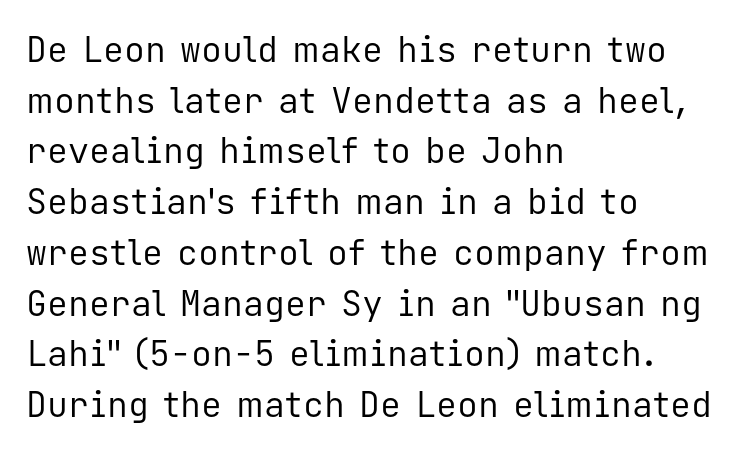
The image shows 35 px regular-weight sans-serif type, upright, monospaced; set left-aligned, normal line spacing (1.45x), normal letter spacing, not underlined; low stroke contrast and a medium x-height.
